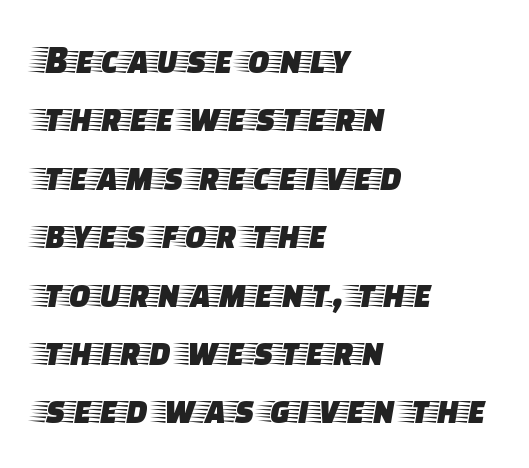
Q: Is the text italic (slanted)? A: Yes.
Q: Is the typeface a serif or a sans-serif typeface? A: Serif.
Q: Is the text underlined? A: No.
Q: How is the paragraph aligned? A: Left-aligned.
Q: Is the spacing between letters normal or unusually wide? A: Normal.
Q: Is the spacing between lines tight, normal or loose? A: Normal.
Q: Width (condensed, normal, or wide)? A: Wide.
Q: Stroke contrast? A: Low.
Q: x-height? A: Large.
Q: Monospaced? A: No.
